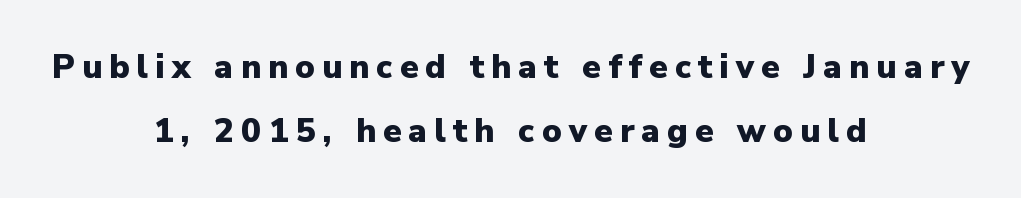
The rendering positions every line midway between the sides. The passage shown stacks its lines with a broad gap. Heft: maximum for text — a bold. Tall strokes in this sample are plumb rather than angled. Check where the strokes stop: nothing finishes them off — pure sans.
